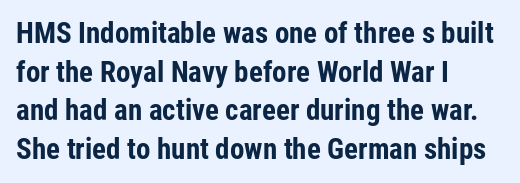
The image shows 29 px bold, condensed sans-serif type, upright; set left-aligned, normal line spacing (1.33x), normal letter spacing, not underlined; low stroke contrast and a medium x-height.
